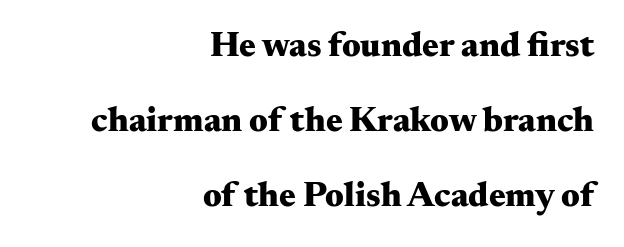
{"serif": "yes", "italic": "no", "bold": "yes", "weight": "heavy", "width": "wide", "stroke_contrast": "medium", "x_height": "small", "monospaced": "no", "underline": "no", "align": "right", "line_spacing": "loose", "line_spacing_ratio": 2.15, "letter_spacing": "normal", "letter_spacing_em": 0.0, "glyph_px": 35}
